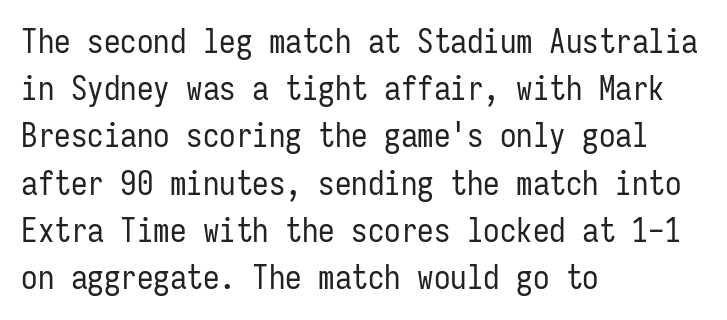
Q: Is the text bold? A: No.
Q: Is the text italic (slanted)? A: No, it is upright.
Q: Is the typeface a serif or a sans-serif typeface? A: Sans-serif.
Q: Is the text underlined? A: No.
Q: How is the paragraph aligned? A: Left-aligned.
Q: Is the spacing between letters normal or unusually wide? A: Normal.
Q: Is the spacing between lines tight, normal or loose? A: Normal.
Q: Width (condensed, normal, or wide)? A: Condensed.
Q: Stroke contrast? A: Low.
Q: x-height? A: Medium.
Q: Monospaced? A: Yes.
